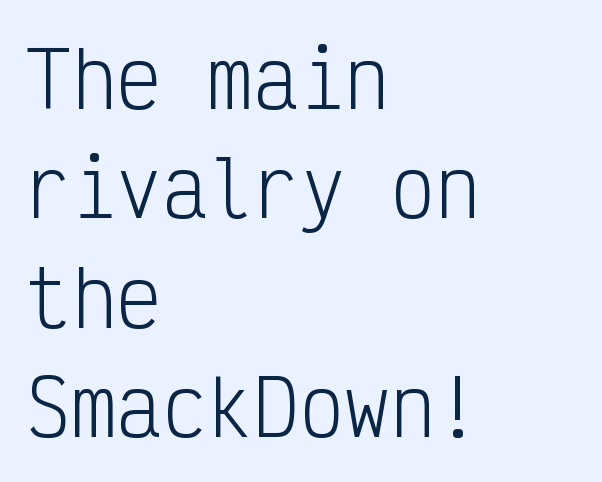
{"serif": "no", "italic": "no", "bold": "no", "weight": "light", "width": "condensed", "stroke_contrast": "low", "x_height": "medium", "monospaced": "yes", "underline": "no", "align": "left", "line_spacing": "normal", "line_spacing_ratio": 1.44, "letter_spacing": "normal", "letter_spacing_em": 0.0, "glyph_px": 76}
